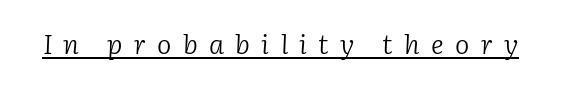
Q: Is the text bold? A: No.
Q: Is the text italic (slanted)? A: Yes, it leans right by about 2 degrees.
Q: Is the text underlined? A: Yes.
Q: Is the spacing between letters normal or unusually wide? A: Unusually wide.
